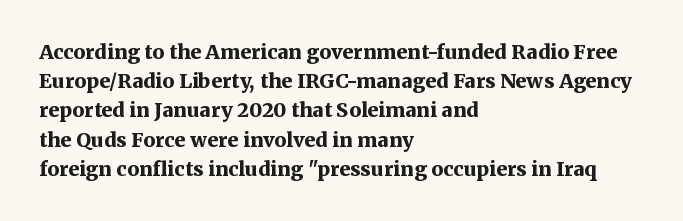
{"italic": "no", "bold": "yes", "underline": "no", "align": "left", "line_spacing": "normal", "line_spacing_ratio": 1.46, "letter_spacing": "normal", "letter_spacing_em": 0.0, "glyph_px": 20}
